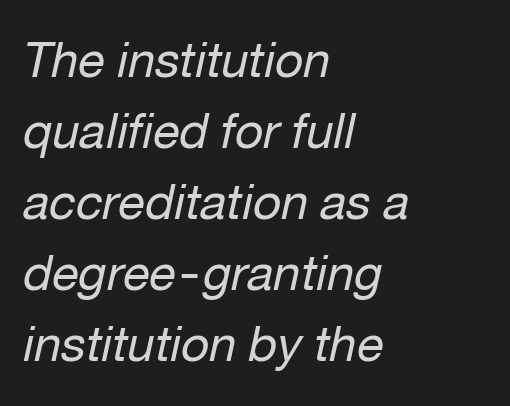
Spacing between characters is what you'd get straight out of the box. Heft: none added — not bold. Notice how descenders clear the ascenders below comfortably — that's standard leading. Here the designer chose a conventional face with non-uniform glyph widths. In CSS terms this would be text-align: left. Underlining? Definitely not there.
